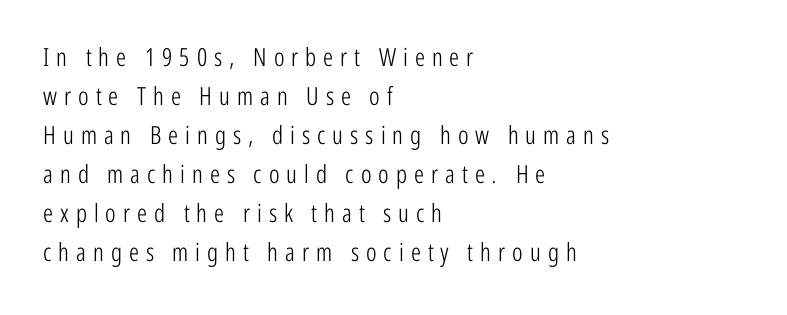
The image shows 25 px text type, upright; set left-aligned, normal line spacing (1.56x), unusually wide letter spacing (+0.28 em), not underlined.
